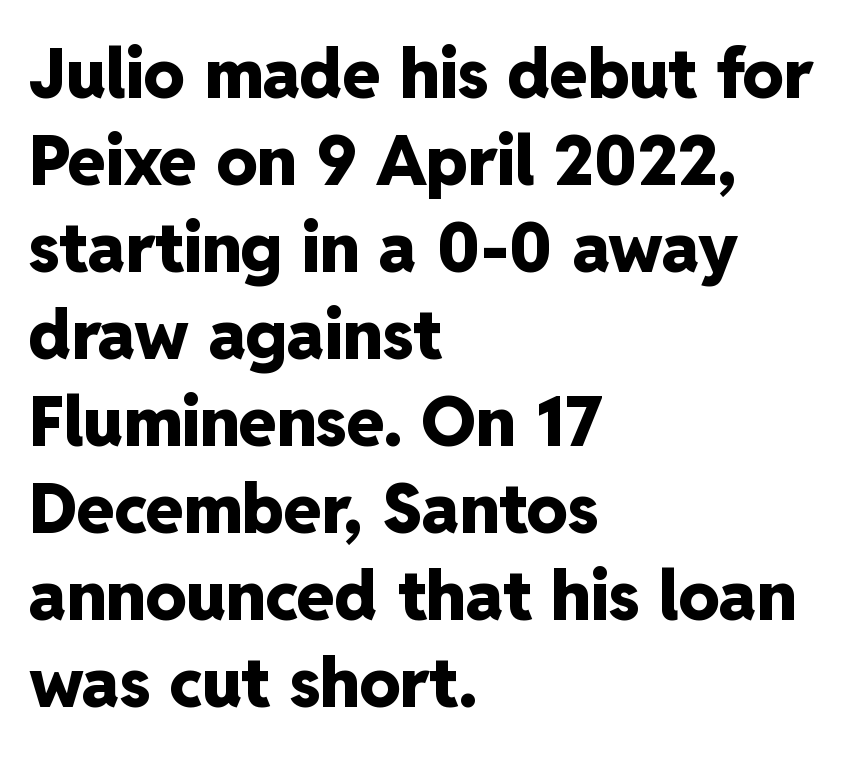
The tracking reads as untouched default to a designer's eye. The lettering stays uniformly vertical, giving the passage a roman look. One glance says typical: line gaps are just what's usual. The font family rendered here belongs to the sans-serif group.
